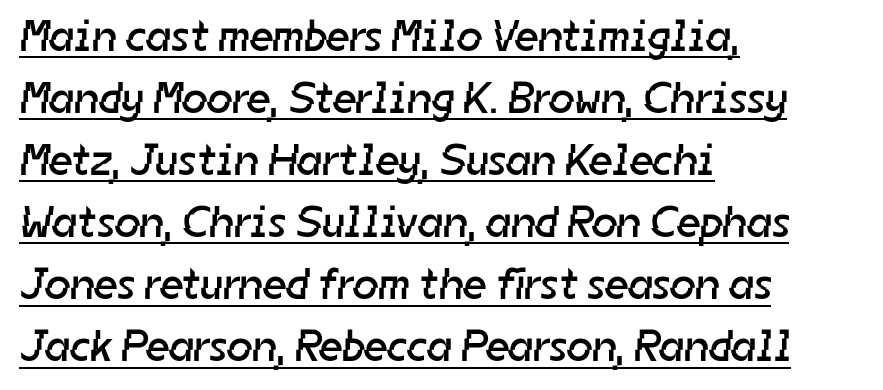
Compared with typical body copy, the letter spacing here is the same. Line starts are locked; line ends wander. Heft: none added — not bold. Is this a sans? Yes — the strokes have no serifs. Vertically, the passage feels balanced, rows spaced as you'd expect. The face used here is proportionally spaced, like ordinary book or web type.
